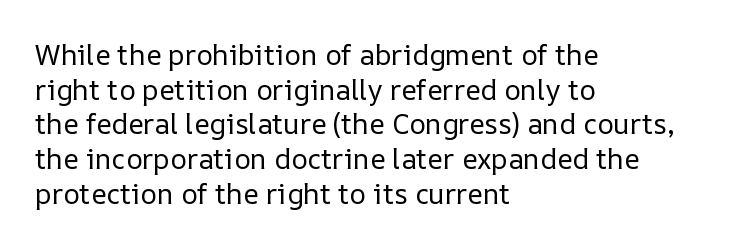
The specimen omits any rule beneath the text block's lines. Letter spacing: default. Each stroke keeps to a modest, everyday thickness or less. The passage is arranged the way most books set body copy — flush left. Unlike italic type, these characters show no tilt at all.
